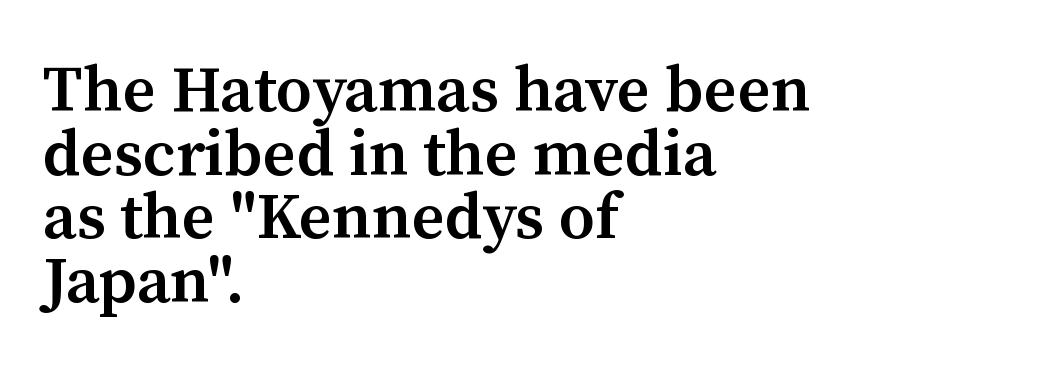
{"serif": "yes", "italic": "no", "bold": "semi", "weight": "semibold", "width": "normal", "stroke_contrast": "medium", "x_height": "medium", "monospaced": "no", "underline": "no", "align": "left", "line_spacing": "tight", "line_spacing_ratio": 0.98, "letter_spacing": "normal", "letter_spacing_em": 0.0, "glyph_px": 65}
